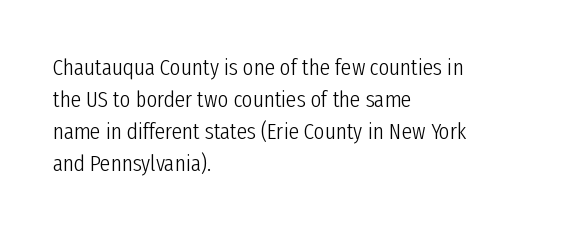
Caption: standard tracking, unaltered. Does the leading feel generous? No, just average. The lines are quadded left. Check the space under the baseline: it is left empty.
